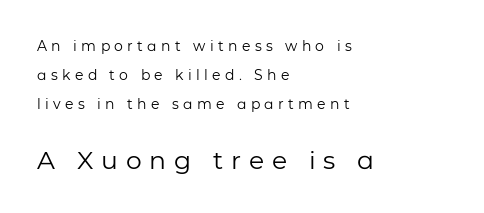
A great deal of white space separates one row of letters from the next. The weight tops out at a normal text grade. The emphasis by scale lands on block number two, below. No italicization has been applied; the sample stays upright.
